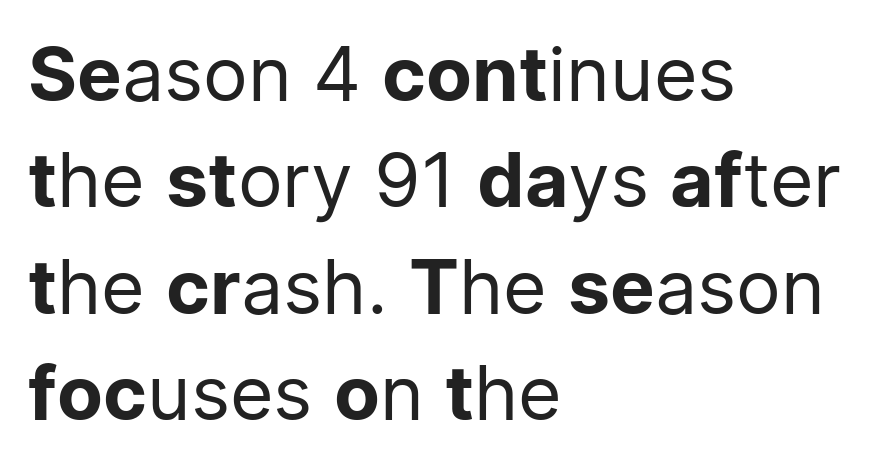
The image shows 75 px regular-weight sans-serif type, upright; set left-aligned, normal line spacing (1.42x), normal letter spacing, not underlined; low stroke contrast and a medium x-height.
